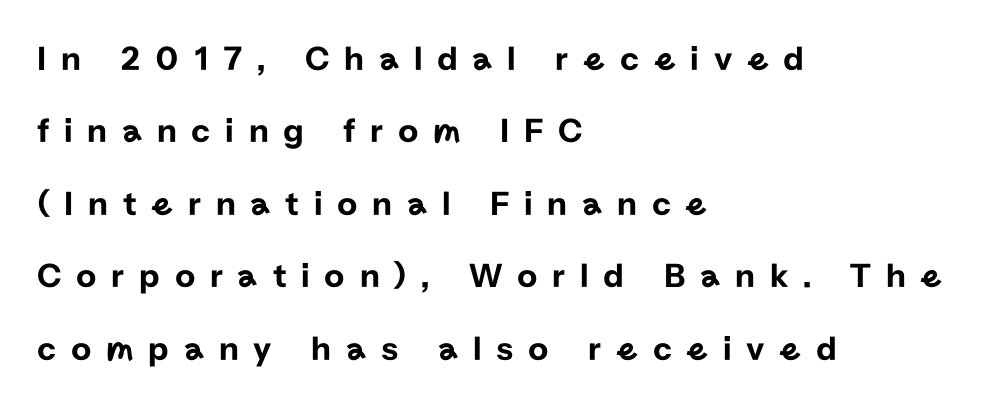
One glance says open: line gaps are wider than usual. Visually the block forms a straight wall on the left and a jagged coastline on the right. Descenders are the only things crossing below the line. The glyphs in this specimen are sans serif. Students, note that the glyphs here are deliberately spaced far apart.
